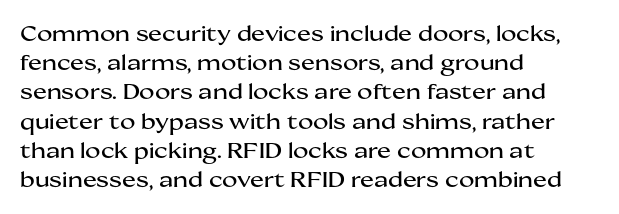
The image shows 21 px text type, upright; set left-aligned, normal line spacing (1.39x), normal letter spacing, not underlined.
